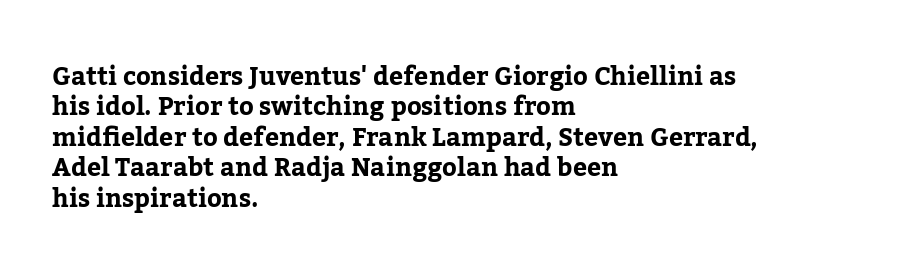
Q: Is the text bold? A: Yes.
Q: Is the text italic (slanted)? A: No, it is upright.
Q: Is the text underlined? A: No.
Q: How is the paragraph aligned? A: Left-aligned.
Q: Is the spacing between letters normal or unusually wide? A: Normal.
